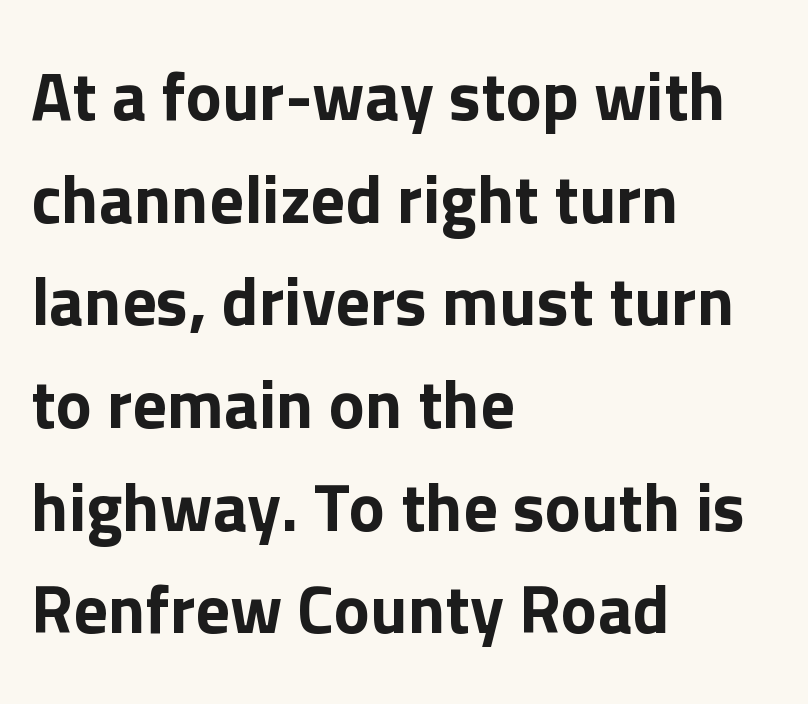
Horizontal alignment here is leftward, the default for most running prose. The typography opts for an upright posture over an oblique one. Glyph-to-glyph distance matches everyday printed text. Looks like regular typesetting: each glyph gets only the width it needs. The glyphs in this specimen are sans serif.
